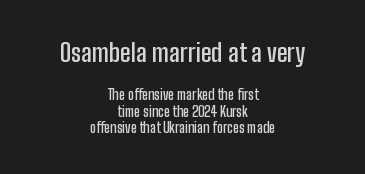
The image shows 25 px text type, upright; set centered, line spacing 1.17x, normal letter spacing, not underlined; the first (top) block is 1.79x larger.
